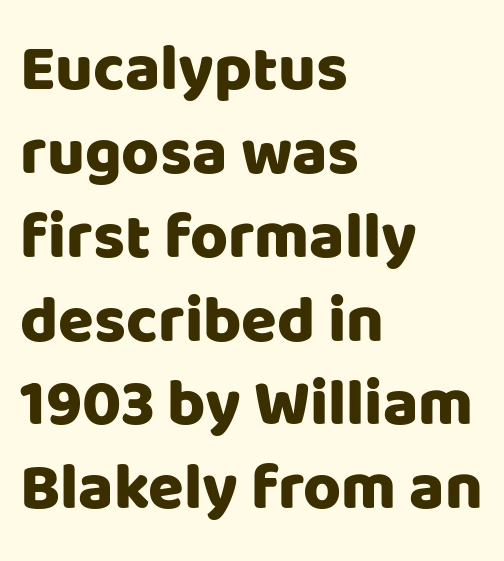
Q: Is the text italic (slanted)? A: No, it is upright.
Q: Is the typeface a serif or a sans-serif typeface? A: Sans-serif.
Q: Is the text underlined? A: No.
Q: How is the paragraph aligned? A: Left-aligned.
Q: Is the spacing between letters normal or unusually wide? A: Normal.
Q: Is the spacing between lines tight, normal or loose? A: Normal.
Q: Width (condensed, normal, or wide)? A: Normal.
Q: Stroke contrast? A: Low.
Q: x-height? A: Large.
Q: Monospaced? A: No.
